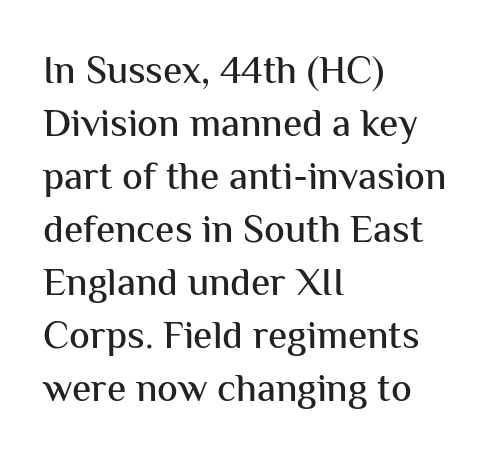
The image shows 39 px sans-serif type, upright; set left-aligned, normal line spacing (1.36x), normal letter spacing, not underlined; medium stroke contrast and a medium x-height.
